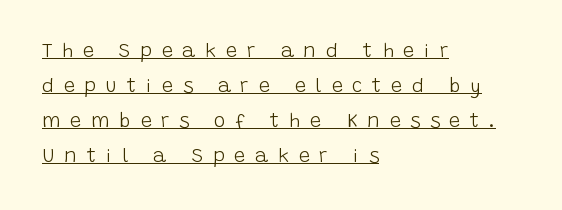
This sample is left-justified, so line endings fall wherever the words run out. This is underlined copy, the kind a proofreader might mark for attention. You could only call the tracking loose — the letters float apart. This sample uses an upright cut, with every glyph sitting square on the baseline. The cut favours lightness, reaching ordinary text weight at its darkest.
